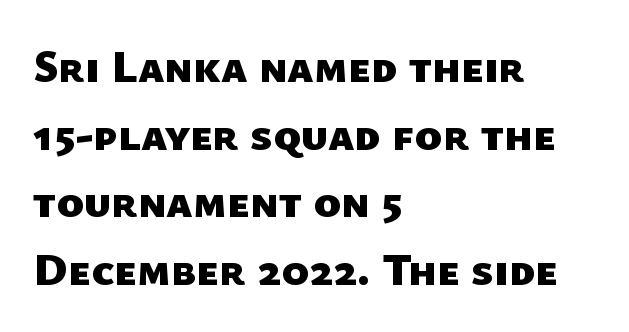
A student would call this left alignment; a typographer would say flush left, rag right. Normally led — the rows are evenly, conventionally spaced. The characters look thick and weighty, a clear bold. Decoration check: the copy has no underline. Proportional: the letters do not fall into vertical columns.
